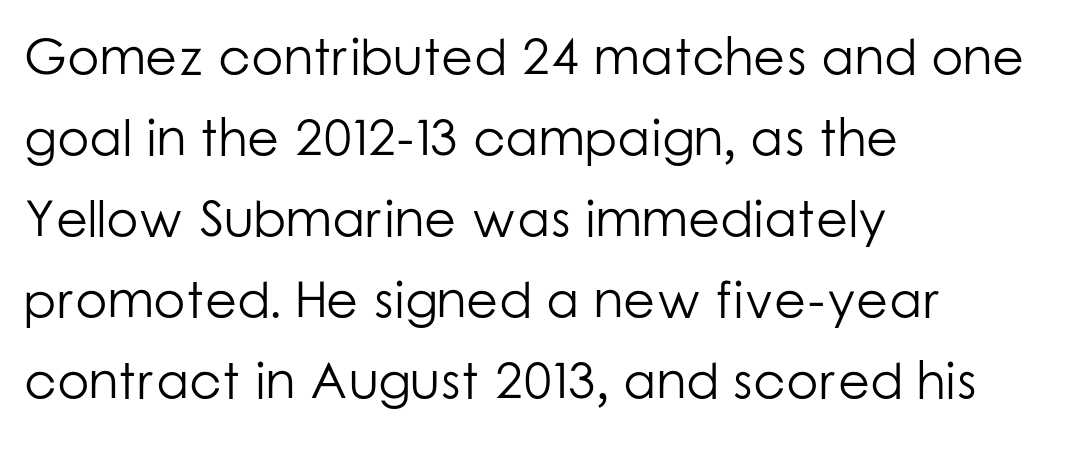
{"serif": "no", "italic": "no", "bold": "no", "weight": "light", "width": "normal", "stroke_contrast": "low", "x_height": "medium", "monospaced": "no", "underline": "no", "align": "left", "line_spacing": "normal", "line_spacing_ratio": 1.56, "letter_spacing": "normal", "letter_spacing_em": 0.0, "glyph_px": 52}
